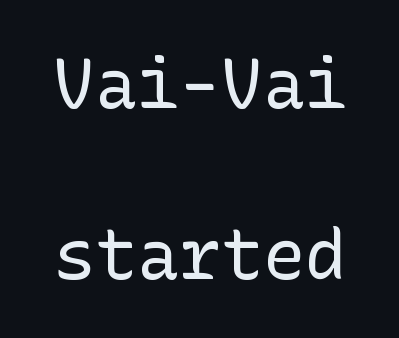
The image shows 70 px regular-weight sans-serif type, upright; set loose line spacing (2.44x), normal letter spacing, not underlined; low stroke contrast and a medium x-height.
